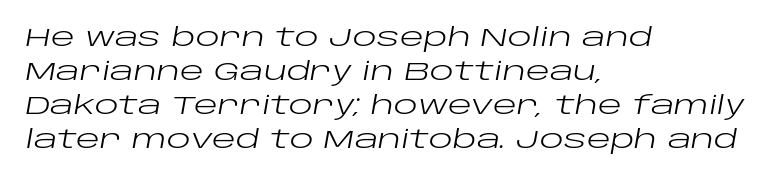
Q: Is the text bold? A: No.
Q: Is the text italic (slanted)? A: Yes, it leans right by about 10 degrees.
Q: Is the text underlined? A: No.
Q: How is the paragraph aligned? A: Left-aligned.
Q: Is the spacing between letters normal or unusually wide? A: Normal.
Q: Is the spacing between lines tight, normal or loose? A: Normal.
